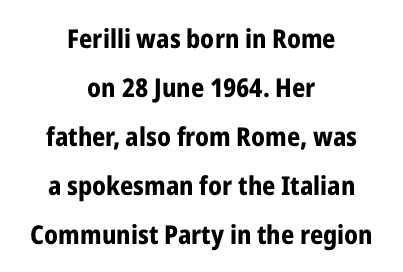
Horizontal alignment here is central, giving a formal, balanced look. Ordinary non-slanted type is in use. Each word holds together tightly as a unit, with standard inter-letter gaps. Beneath every word, the page is bare. In terms of weight, the rendering is a true, heavy bold.
